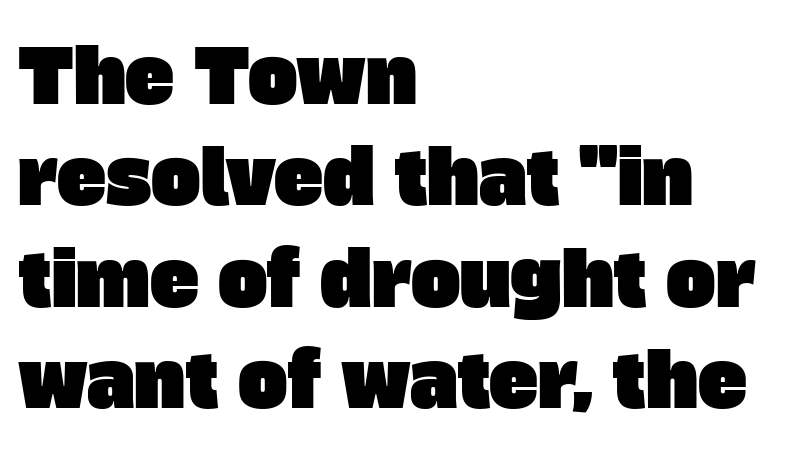
The passage shown is typed in a proportional face where columns would drift. Which margin do the lines hug? The left one — the right edge is uneven. The block of text has a typical density, with ordinary space between rows. The horizontal fit of the characters is conventional and even. Underlining? Definitely not there.
